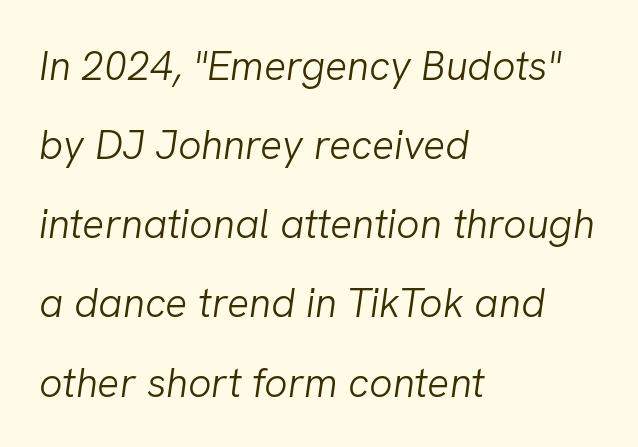
{"italic": "yes", "lean": "right", "slant_degrees": 8, "bold": "no", "weight": "light", "width": "normal", "stroke_contrast": "low", "x_height": "medium", "monospaced": "no", "underline": "no", "align": "left", "line_spacing": "loose", "line_spacing_ratio": 1.93, "letter_spacing": "normal", "letter_spacing_em": 0.0, "glyph_px": 41}
